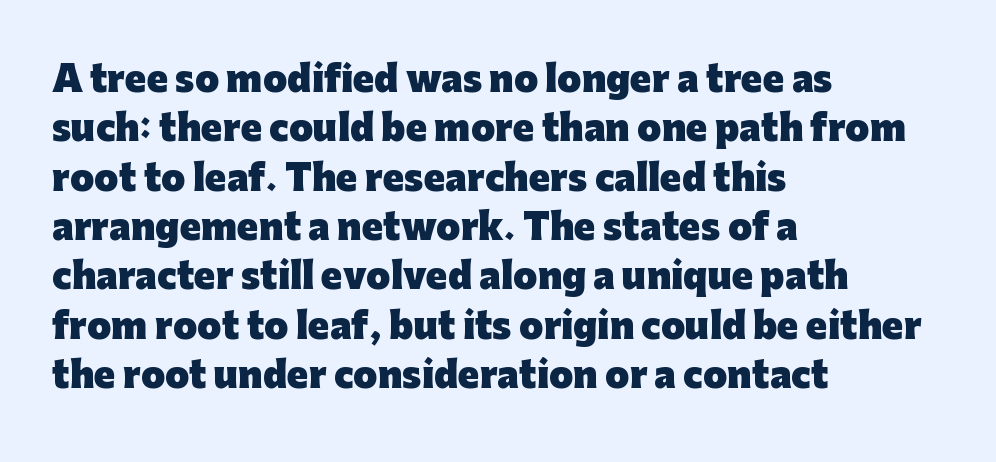
The image shows 35 px heavy sans-serif type, upright; set left-aligned, normal line spacing (1.41x), normal letter spacing, not underlined; low stroke contrast and a medium x-height.
